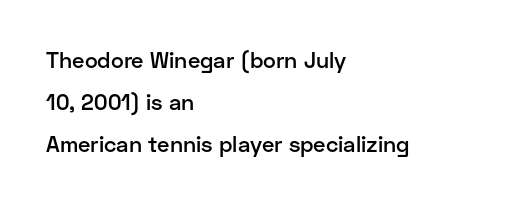
Q: Is the text bold? A: Semi-bold.
Q: Is the text italic (slanted)? A: No, it is upright.
Q: Is the text underlined? A: No.
Q: How is the paragraph aligned? A: Left-aligned.
Q: Is the spacing between letters normal or unusually wide? A: Normal.
Q: Is the spacing between lines tight, normal or loose? A: Loose.
